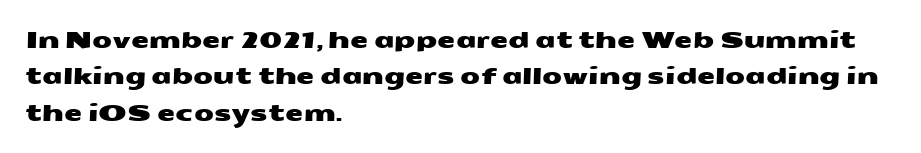
The image shows 23 px text type; set left-aligned, normal line spacing (1.58x), normal letter spacing, not underlined.
